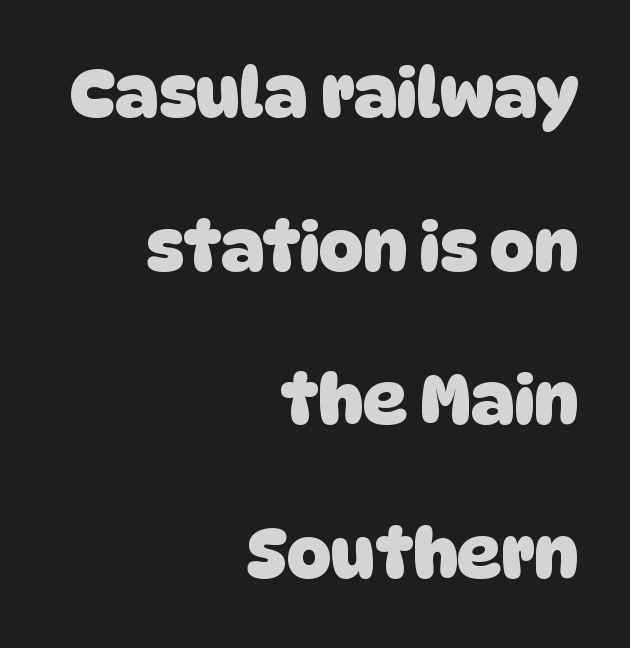
Q: Is the text bold? A: Yes.
Q: Is the typeface a serif or a sans-serif typeface? A: Sans-serif.
Q: Is the text underlined? A: No.
Q: How is the paragraph aligned? A: Right-aligned.
Q: Is the spacing between letters normal or unusually wide? A: Normal.
Q: Is the spacing between lines tight, normal or loose? A: Loose.
Q: Width (condensed, normal, or wide)? A: Normal.
Q: Stroke contrast? A: Low.
Q: x-height? A: Large.
Q: Monospaced? A: No.
